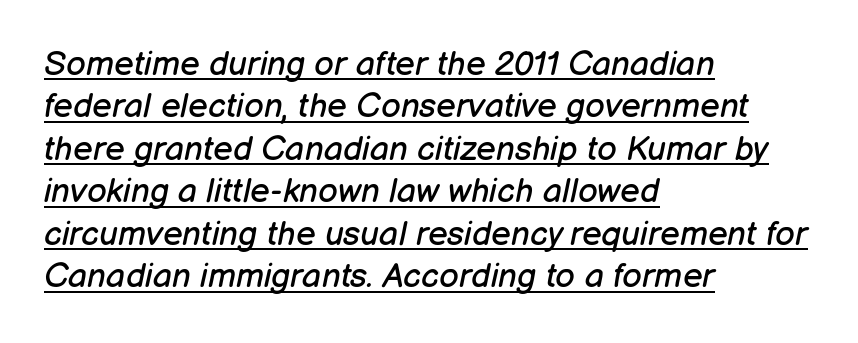
Q: Is the text bold? A: No.
Q: Is the text italic (slanted)? A: Yes, it leans right by about 12 degrees.
Q: Is the text underlined? A: Yes.
Q: How is the paragraph aligned? A: Left-aligned.
Q: Is the spacing between letters normal or unusually wide? A: Normal.
Q: Is the spacing between lines tight, normal or loose? A: Normal.
Q: Width (condensed, normal, or wide)? A: Normal.
Q: Stroke contrast? A: Low.
Q: x-height? A: Medium.
Q: Monospaced? A: No.
